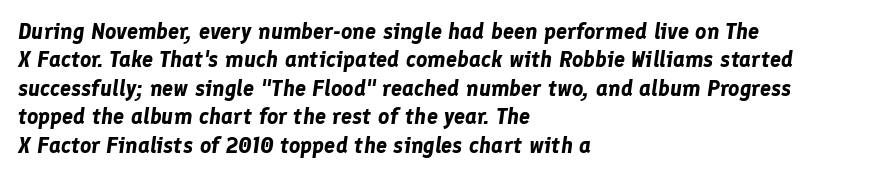
Compared with typical paragraphs, the rows here are spaced about the same. Observe the ordinary spacing: letters are neighbours, not strangers. Italic? Definitely — the glyphs are oblique. Compared with an ordinary text face, these strokes are far heavier — a full bold. The strip under each line holds only bare page.
